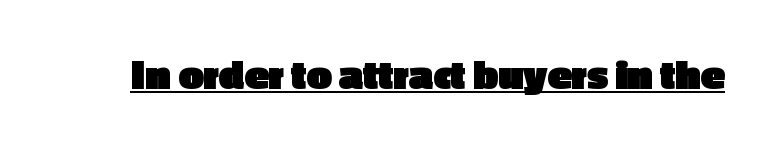
The image shows 44 px heavy sans-serif type, upright; set normal letter spacing, underlined; a medium x-height.
